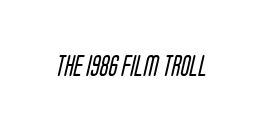
Q: Is the text bold? A: No.
Q: Is the text underlined? A: No.
Q: Is the spacing between letters normal or unusually wide? A: Normal.
